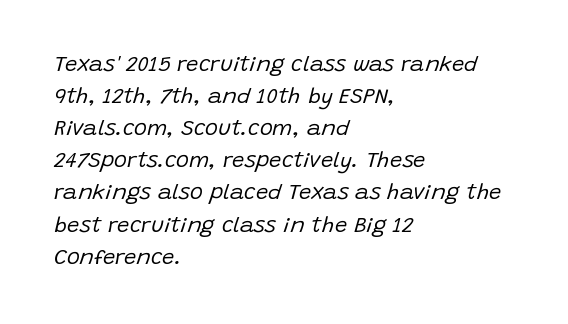
{"italic": "yes", "lean": "right", "slant_degrees": 15, "bold": "no", "underline": "no", "align": "left", "line_spacing": "normal", "line_spacing_ratio": 1.46, "letter_spacing": "normal", "letter_spacing_em": 0.0, "glyph_px": 22}
